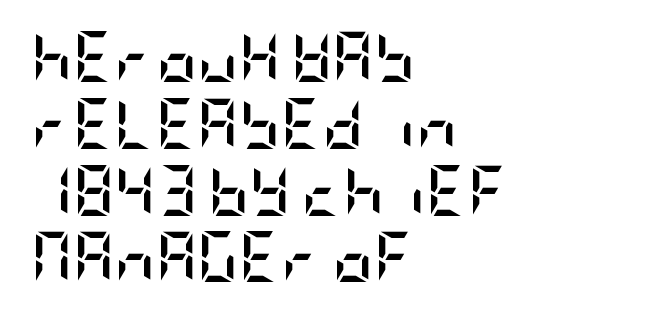
The image shows 51 px semibold, condensed sans-serif type, upright; set left-aligned, normal line spacing (1.31x), normal letter spacing, not underlined; low stroke contrast and a large x-height.
